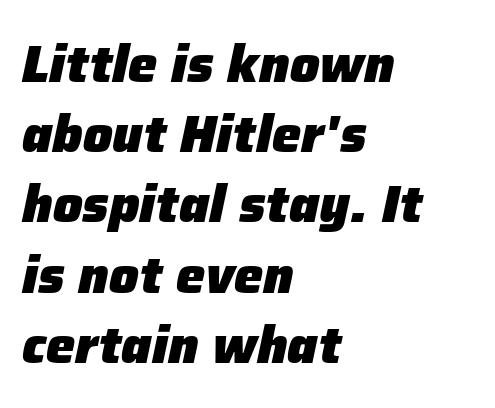
{"italic": "yes", "lean": "right", "slant_degrees": 12, "bold": "yes", "weight": "heavy", "width": "normal", "stroke_contrast": "low", "x_height": "medium", "monospaced": "no", "underline": "no", "align": "left", "line_spacing": "normal", "line_spacing_ratio": 1.35, "letter_spacing": "normal", "letter_spacing_em": 0.0, "glyph_px": 52}
